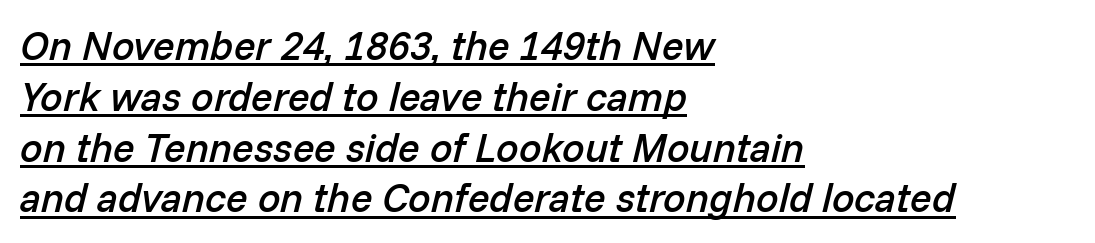
The image shows 40 px semibold type, italic (leaning right); set left-aligned, normal line spacing (1.27x), normal letter spacing, underlined; low stroke contrast and a medium x-height.
